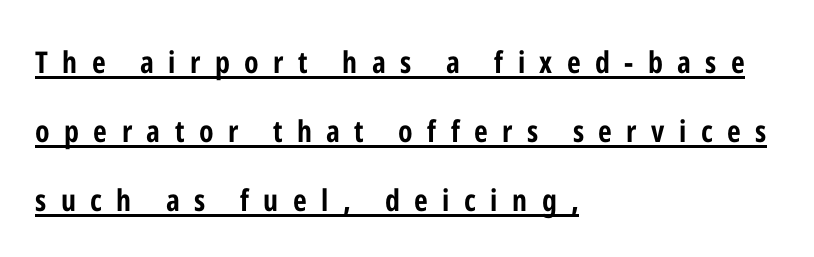
{"serif": "no", "italic": "no", "bold": "yes", "weight": "bold", "width": "condensed", "stroke_contrast": "low", "x_height": "medium", "monospaced": "no", "underline": "yes", "align": "left", "line_spacing": "loose", "line_spacing_ratio": 2.3, "letter_spacing": "wide", "letter_spacing_em": 0.48, "glyph_px": 30}
